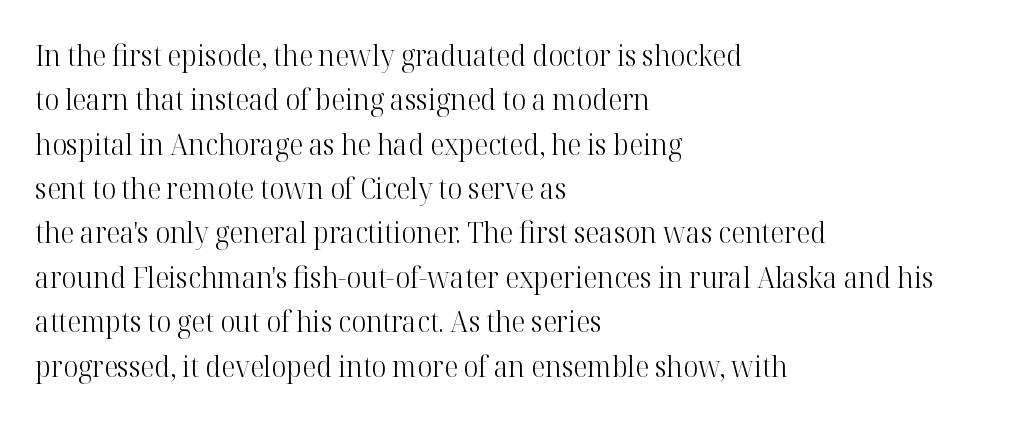
{"serif": "yes", "italic": "no", "bold": "no", "weight": "light", "width": "normal", "stroke_contrast": "high", "x_height": "medium", "monospaced": "no", "underline": "no", "align": "left", "line_spacing": "normal", "line_spacing_ratio": 1.53, "letter_spacing": "normal", "letter_spacing_em": 0.0, "glyph_px": 29}
